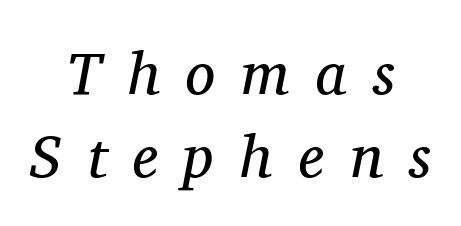
The image shows 60 px regular-weight serif type, italic (leaning right); set centered, normal line spacing (1.38x), unusually wide letter spacing (+0.44 em), not underlined; medium stroke contrast and a medium x-height.
